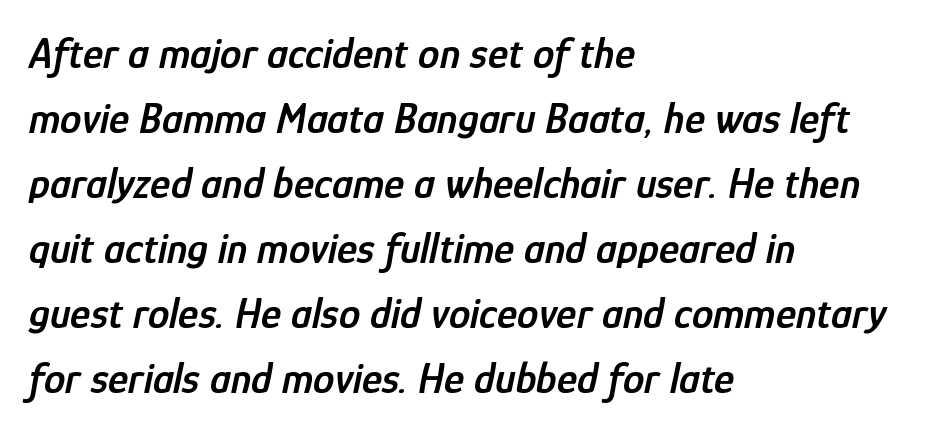
Spacing verdict: proportional, widths tailored to each character. The passage shown stacks its lines at a standard gap. Is the block centered? No — it sits flush against the left margin. The font is running at a semibold setting, under full bold. The face used here has a pronounced slope to its letters. The letterforms sit shoulder to shoulder at normal distance.
